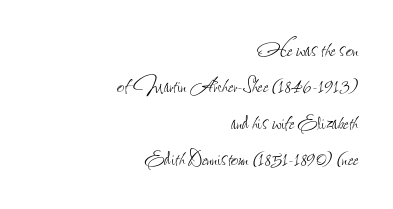
The image shows 26 px text type; set right-aligned, normal line spacing (1.4x), normal letter spacing, not underlined.
